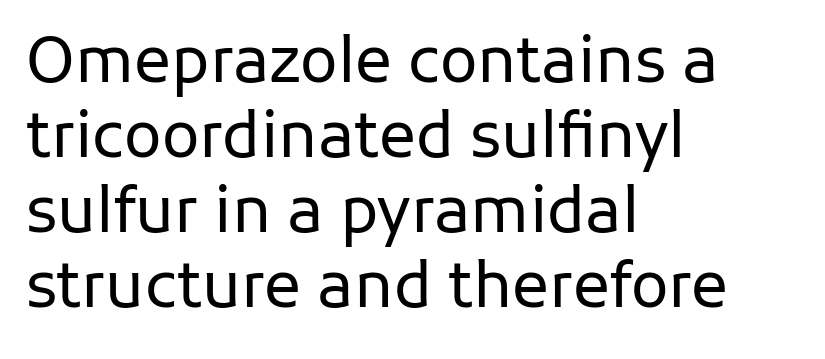
Vertical strokes here are truly vertical. The face used here is proportionally spaced, like ordinary book or web type. Characters follow at the spacing the type designer built in. This sample uses a sans-serif face.
